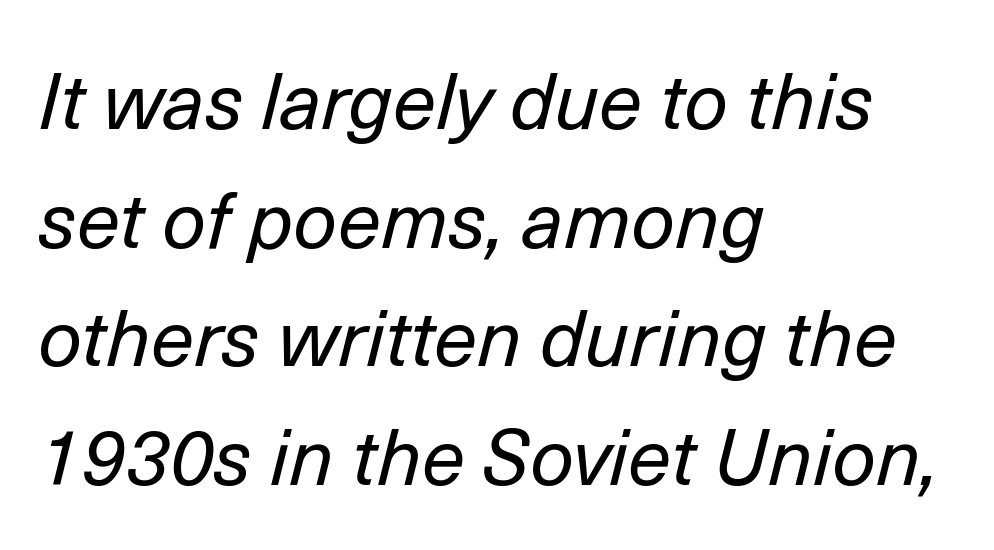
{"italic": "yes", "lean": "right", "slant_degrees": 14, "bold": "no", "weight": "regular", "width": "normal", "stroke_contrast": "low", "x_height": "medium", "monospaced": "no", "underline": "no", "align": "left", "line_spacing": "normal", "line_spacing_ratio": 1.52, "letter_spacing": "normal", "letter_spacing_em": 0.0, "glyph_px": 78}
